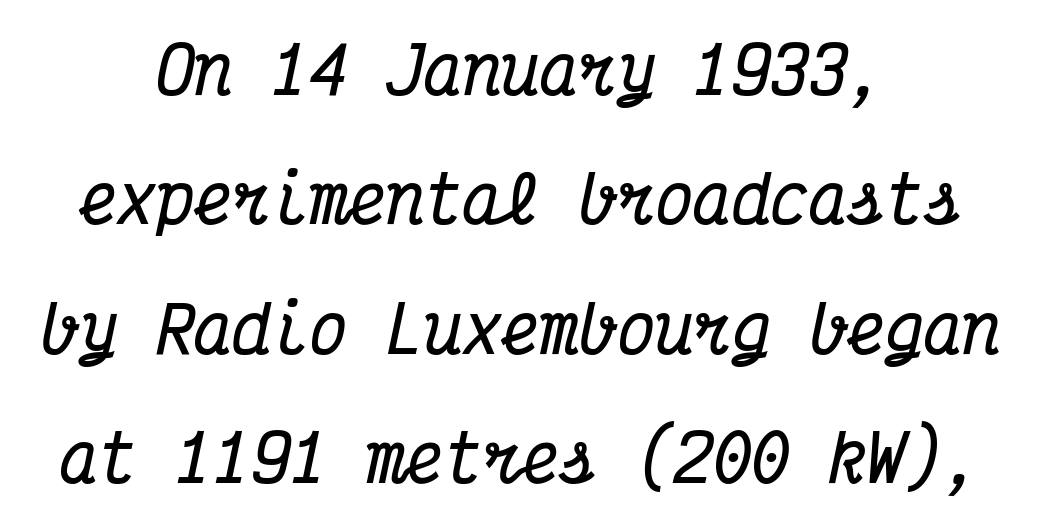
Q: Is the text bold? A: Yes.
Q: Is the text italic (slanted)? A: Yes, it leans right by about 12 degrees.
Q: Is the typeface a serif or a sans-serif typeface? A: Serif.
Q: Is the text underlined? A: No.
Q: How is the paragraph aligned? A: Centered.
Q: Is the spacing between letters normal or unusually wide? A: Normal.
Q: Is the spacing between lines tight, normal or loose? A: Loose.
Q: Width (condensed, normal, or wide)? A: Condensed.
Q: Stroke contrast? A: Medium.
Q: x-height? A: Medium.
Q: Monospaced? A: Yes.
